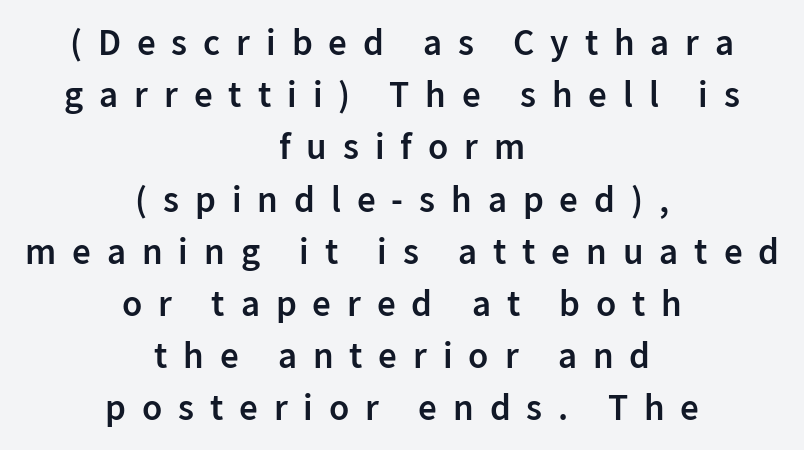
Q: Is the text bold? A: Semi-bold.
Q: Is the text italic (slanted)? A: No, it is upright.
Q: Is the typeface a serif or a sans-serif typeface? A: Sans-serif.
Q: Is the text underlined? A: No.
Q: How is the paragraph aligned? A: Centered.
Q: Is the spacing between letters normal or unusually wide? A: Unusually wide.
Q: Is the spacing between lines tight, normal or loose? A: Normal.
Q: Width (condensed, normal, or wide)? A: Normal.
Q: Stroke contrast? A: Low.
Q: x-height? A: Medium.
Q: Monospaced? A: No.
